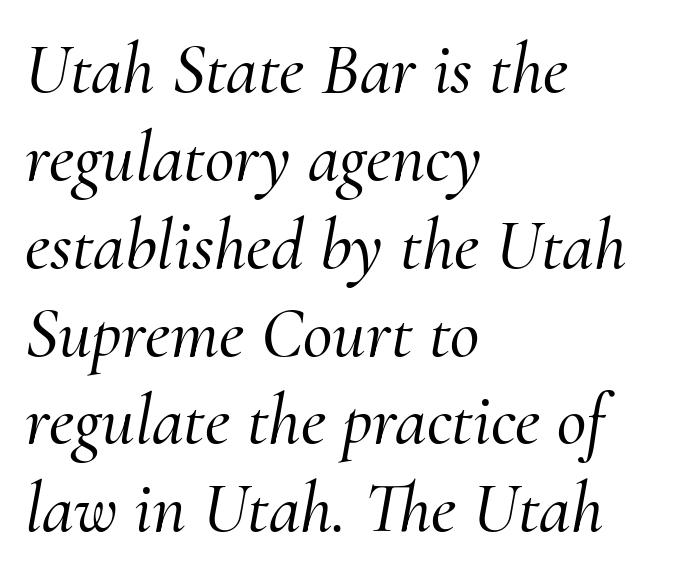
If you drew a ruler down the left edge, every line would touch it. Spacing between characters is what you'd get straight out of the box. The zone under the glyphs is completely vacant. The typography opts for an oblique posture over an upright one. Serif or sans? Serif — the stroke terminals have little feet. The letters advance in unequal steps, a hallmark of proportional type.
